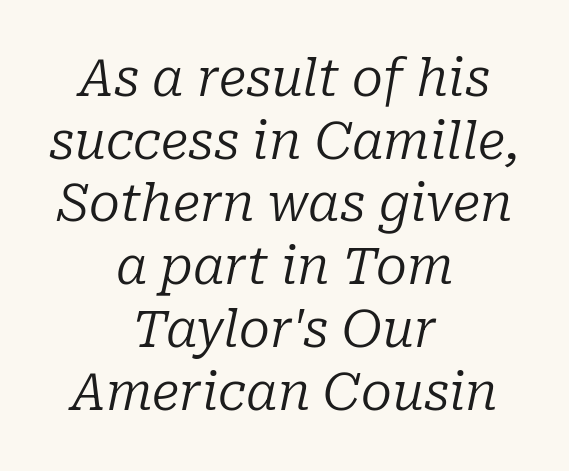
The image shows 51 px regular-weight serif type, italic (leaning right); set centered, line spacing 1.23x, normal letter spacing, not underlined; low stroke contrast and a medium x-height.
